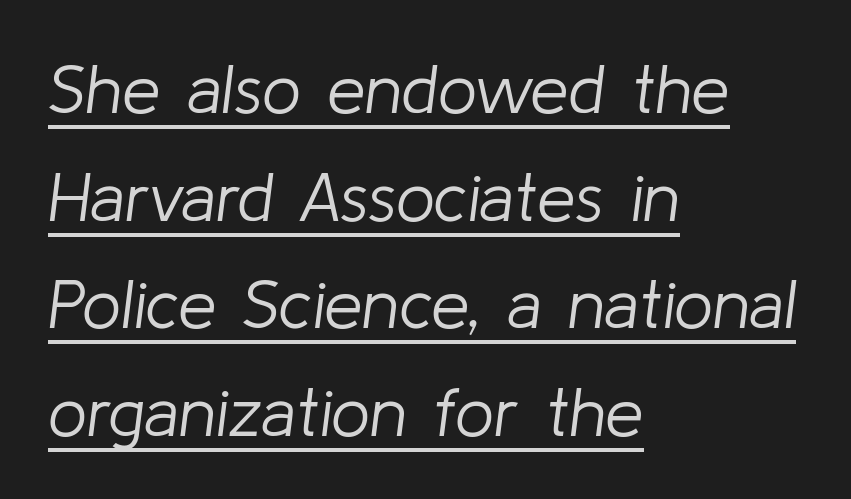
Q: Is the text bold? A: No.
Q: Is the text italic (slanted)? A: Yes, it leans right by about 8 degrees.
Q: Is the text underlined? A: Yes.
Q: How is the paragraph aligned? A: Left-aligned.
Q: Is the spacing between letters normal or unusually wide? A: Normal.
Q: Is the spacing between lines tight, normal or loose? A: Normal.
Q: Width (condensed, normal, or wide)? A: Normal.
Q: Stroke contrast? A: Low.
Q: x-height? A: Medium.
Q: Monospaced? A: No.
